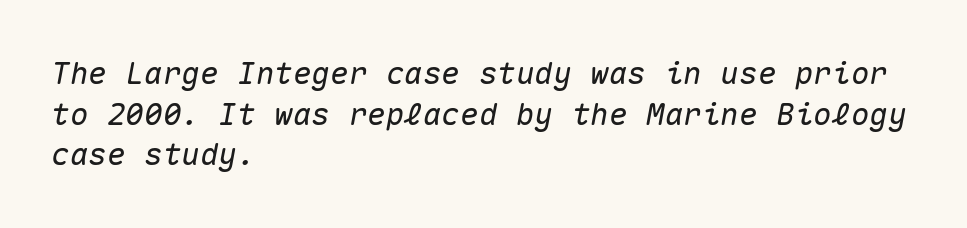
The image shows 31 px text type, italic (leaning right), monospaced; set left-aligned, normal line spacing (1.31x), normal letter spacing, not underlined; medium stroke contrast and a medium x-height.
